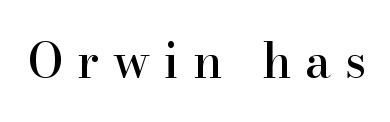
{"serif": "yes", "italic": "no", "width": "normal", "stroke_contrast": "high", "x_height": "small", "monospaced": "no", "underline": "no", "letter_spacing": "wide", "letter_spacing_em": 0.29, "glyph_px": 48}
